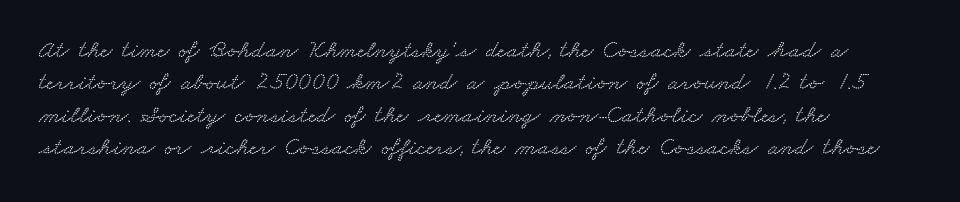
{"underline": "no", "align": "left", "line_spacing": "normal", "line_spacing_ratio": 1.3, "letter_spacing": "normal", "letter_spacing_em": 0.0, "glyph_px": 25}
